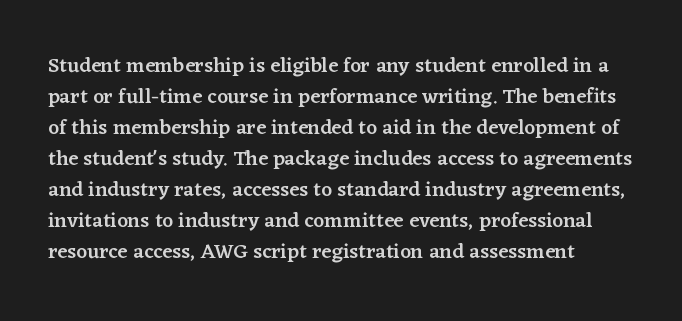
Observe the ordinary spacing: letters are neighbours, not strangers. Which margin do the lines hug? The left one — the right edge is uneven. Compared with typical paragraphs, the rows here are spaced about the same. Notice how the stems are strictly vertical — no italics here. Compared with an ordinary text face, these strokes are moderately heavier — a semibold. Clear beneath every line of the passage.
